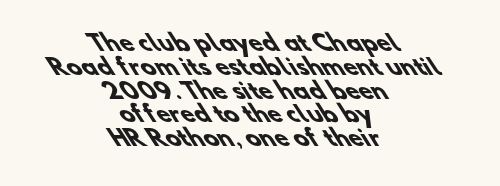
The text block is weighted toward neither margin, spreading evenly from the middle. A typesetter would call this leading minimal, almost set solid. The horizontal fit of the characters is conventional and even. Glance below the letters and you will spot only blank space.
